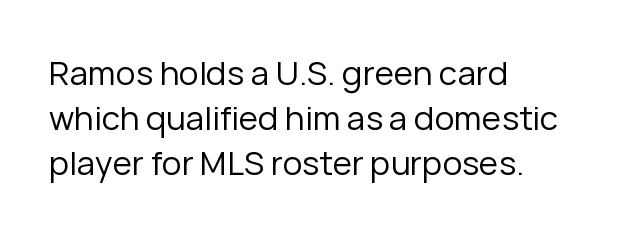
The image shows 33 px regular-weight sans-serif type, upright; set left-aligned, normal line spacing (1.37x), normal letter spacing, not underlined; low stroke contrast and a medium x-height.
